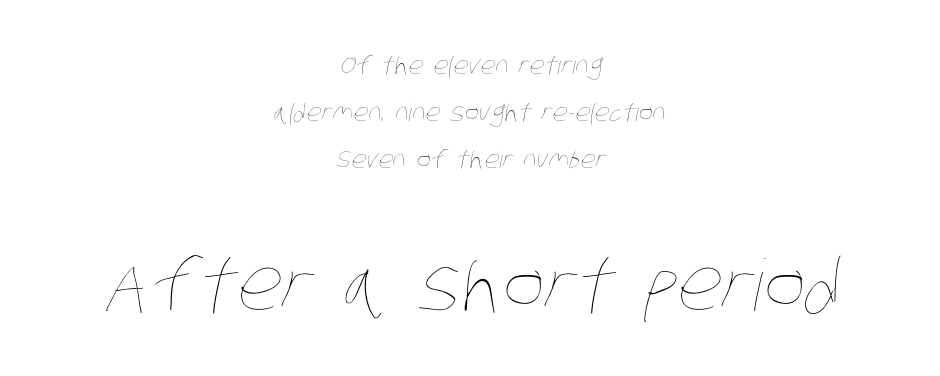
Nobody drew a line under any word here. The setting favours the middle, as headings and verse often do. The strokes are not fattened; the text isn't bold. Reading down the column, the eye jumps a long way to each next line. The more generous point size was reserved for the lower chunk.
